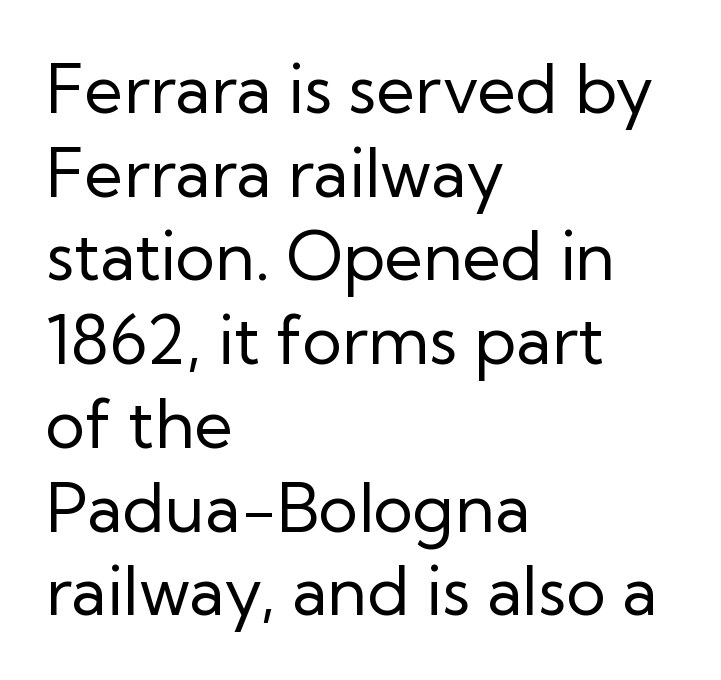
Q: Is the text bold? A: No.
Q: Is the text italic (slanted)? A: No, it is upright.
Q: Is the typeface a serif or a sans-serif typeface? A: Sans-serif.
Q: Is the text underlined? A: No.
Q: How is the paragraph aligned? A: Left-aligned.
Q: Is the spacing between letters normal or unusually wide? A: Normal.
Q: Is the spacing between lines tight, normal or loose? A: Normal.
Q: Width (condensed, normal, or wide)? A: Normal.
Q: Stroke contrast? A: Low.
Q: x-height? A: Medium.
Q: Monospaced? A: No.
